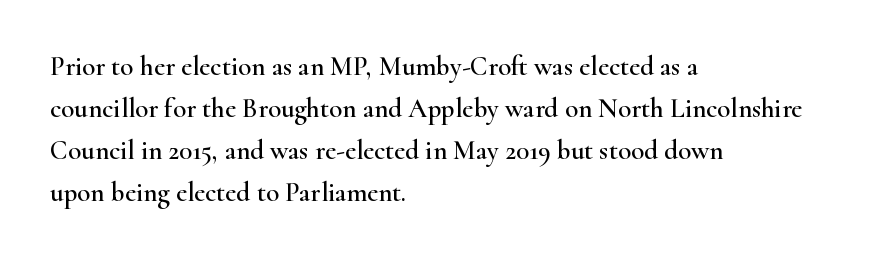
Decoration check: the copy has no underline. You can tell it's not italic because the verticals are truly vertical. Is the letter spacing exaggerated? No — it looks like the ordinary default. A classic flush-left, rag-right setting is used for this passage. Baseline-to-baseline distance is the conventional proportion of letter height.
